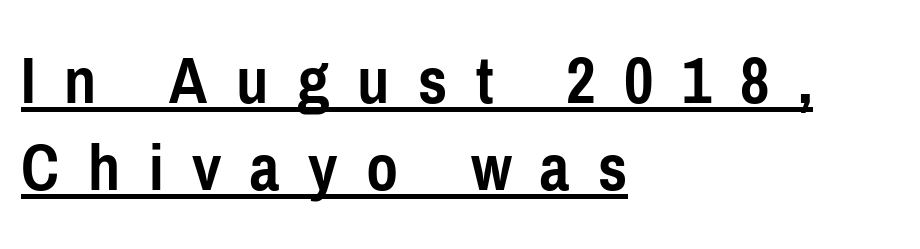
Q: Is the text bold? A: Yes.
Q: Is the text italic (slanted)? A: No, it is upright.
Q: Is the typeface a serif or a sans-serif typeface? A: Sans-serif.
Q: Is the text underlined? A: Yes.
Q: How is the paragraph aligned? A: Left-aligned.
Q: Is the spacing between letters normal or unusually wide? A: Unusually wide.
Q: Width (condensed, normal, or wide)? A: Condensed.
Q: Stroke contrast? A: Low.
Q: x-height? A: Medium.
Q: Monospaced? A: No.
